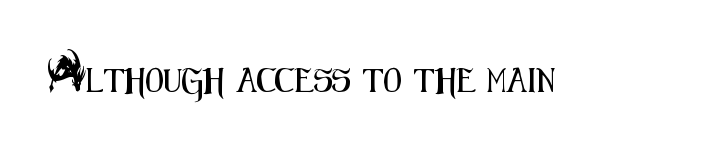
Observe the ordinary spacing: letters are neighbours, not strangers. Underline: absent. Rendered with straight, roman letterforms.
